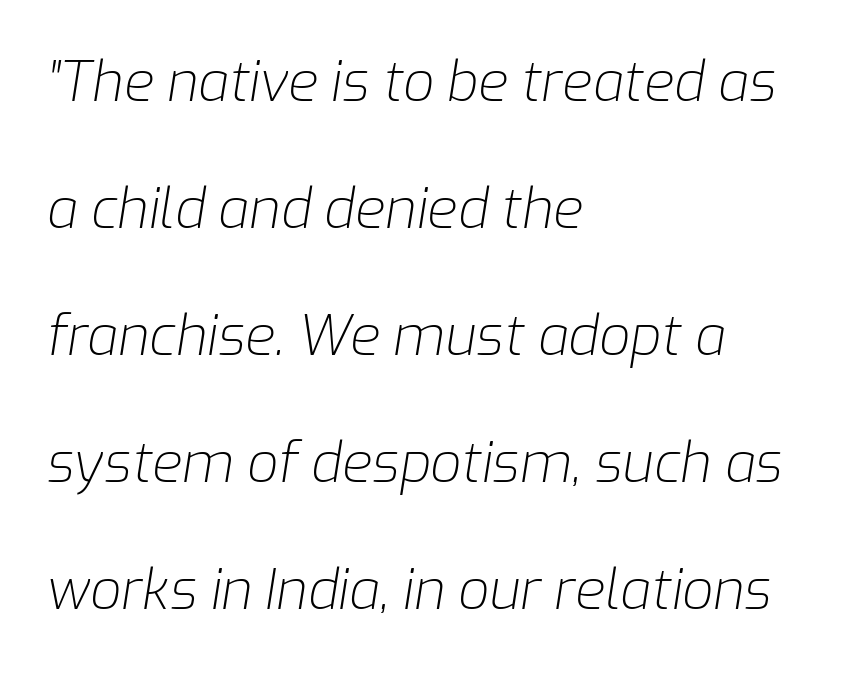
Line spacing here is loose. Characters follow at the spacing the type designer built in. Rule under the text: the space is simply empty. Weight class: somewhere from thin through regular. Varying glyph widths throughout — classic text-font behaviour. Horizontal alignment here is leftward, the default for most running prose.
